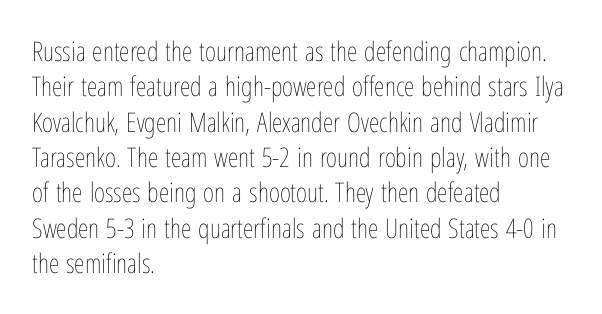
Line beginnings align vertically; line endings do not. The typography opts for an upright posture over an oblique one. Baseline-to-baseline distance is the conventional proportion of letter height. The characters are drawn with everyday or finer stroke widths. Here the glyphs are tracked normally, forming tight word shapes.
